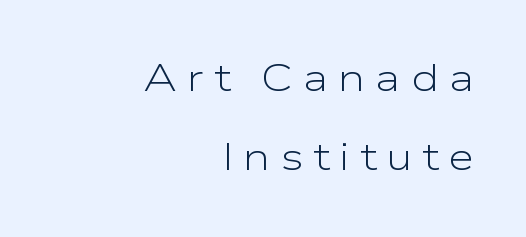
{"serif": "no", "italic": "no", "bold": "no", "weight": "light", "width": "wide", "stroke_contrast": "low", "x_height": "medium", "monospaced": "no", "underline": "no", "align": "right", "line_spacing": "loose", "line_spacing_ratio": 2.08, "letter_spacing": "wide", "letter_spacing_em": 0.26, "glyph_px": 38}
